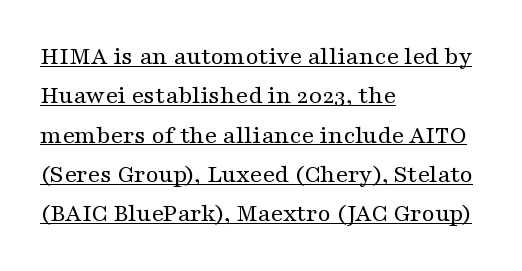
The image shows 26 px text type, upright; set left-aligned, normal line spacing (1.51x), normal letter spacing, underlined.
